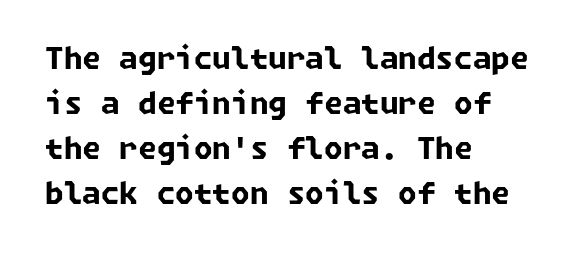
The image shows 30 px bold sans-serif type; set left-aligned, normal line spacing (1.5x), normal letter spacing, not underlined; low stroke contrast and a medium x-height.
